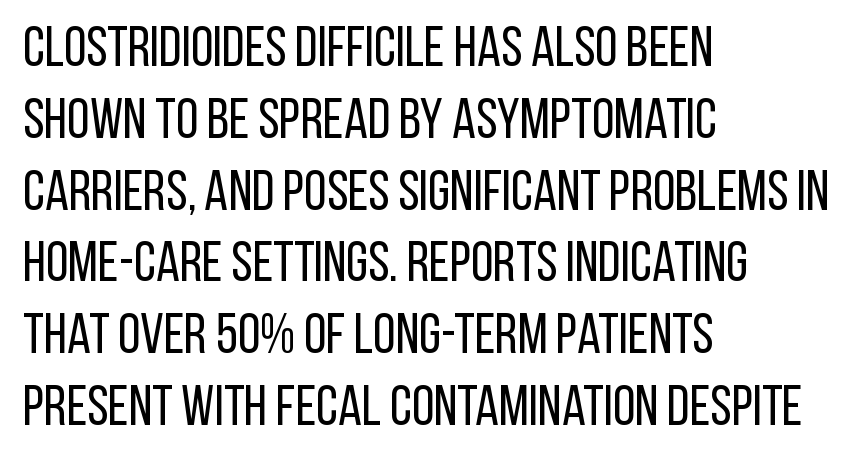
Proportional: the letters do not fall into vertical columns. Each line starts at the same left margin while the right side varies. Successive baselines arrive at the customary interval. Is the stroke heavy? The answer is a plain regular-or-lighter.
